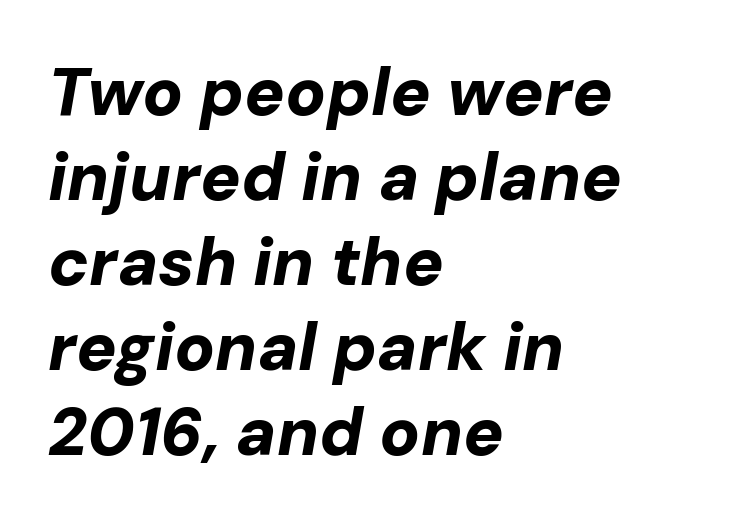
{"italic": "yes", "lean": "right", "slant_degrees": 10, "bold": "yes", "weight": "bold", "width": "normal", "stroke_contrast": "low", "x_height": "medium", "monospaced": "no", "underline": "no", "align": "left", "line_spacing": "normal", "line_spacing_ratio": 1.27, "letter_spacing": "normal", "letter_spacing_em": 0.0, "glyph_px": 67}
